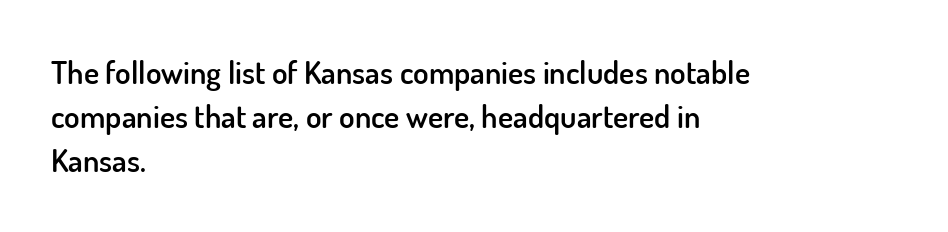
Q: Is the text bold? A: Semi-bold.
Q: Is the text italic (slanted)? A: No, it is upright.
Q: Is the typeface a serif or a sans-serif typeface? A: Sans-serif.
Q: Is the text underlined? A: No.
Q: How is the paragraph aligned? A: Left-aligned.
Q: Is the spacing between letters normal or unusually wide? A: Normal.
Q: Is the spacing between lines tight, normal or loose? A: Normal.
Q: Width (condensed, normal, or wide)? A: Normal.
Q: Stroke contrast? A: Low.
Q: x-height? A: Small.
Q: Monospaced? A: No.
